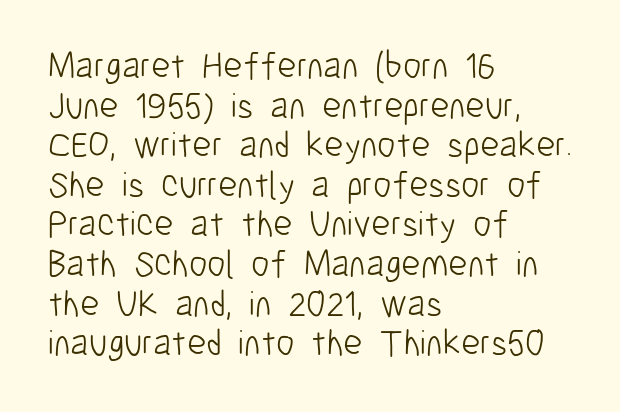
Q: Is the text bold? A: No.
Q: Is the text italic (slanted)? A: No, it is upright.
Q: Is the typeface a serif or a sans-serif typeface? A: Sans-serif.
Q: Is the text underlined? A: No.
Q: How is the paragraph aligned? A: Left-aligned.
Q: Is the spacing between letters normal or unusually wide? A: Normal.
Q: Is the spacing between lines tight, normal or loose? A: Tight.
Q: Width (condensed, normal, or wide)? A: Condensed.
Q: Stroke contrast? A: Low.
Q: x-height? A: Medium.
Q: Monospaced? A: No.
